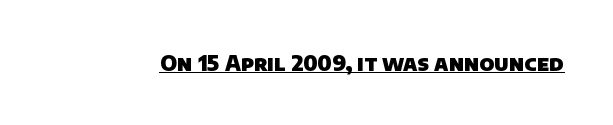
Q: Is the text bold? A: Yes.
Q: Is the text underlined? A: Yes.
Q: Is the spacing between letters normal or unusually wide? A: Normal.
